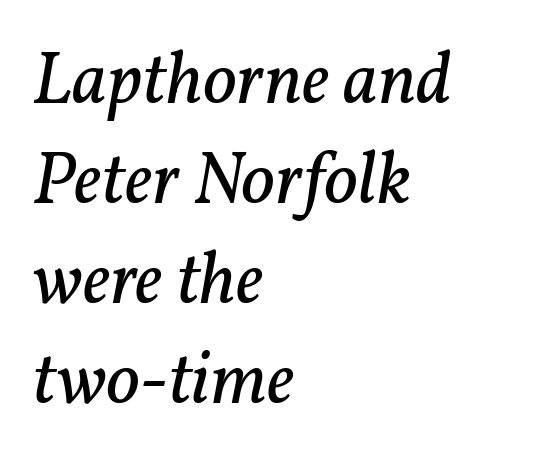
The image shows 74 px regular-weight serif type, italic (leaning right); set left-aligned, normal line spacing (1.35x), normal letter spacing, not underlined; low stroke contrast and a medium x-height.
